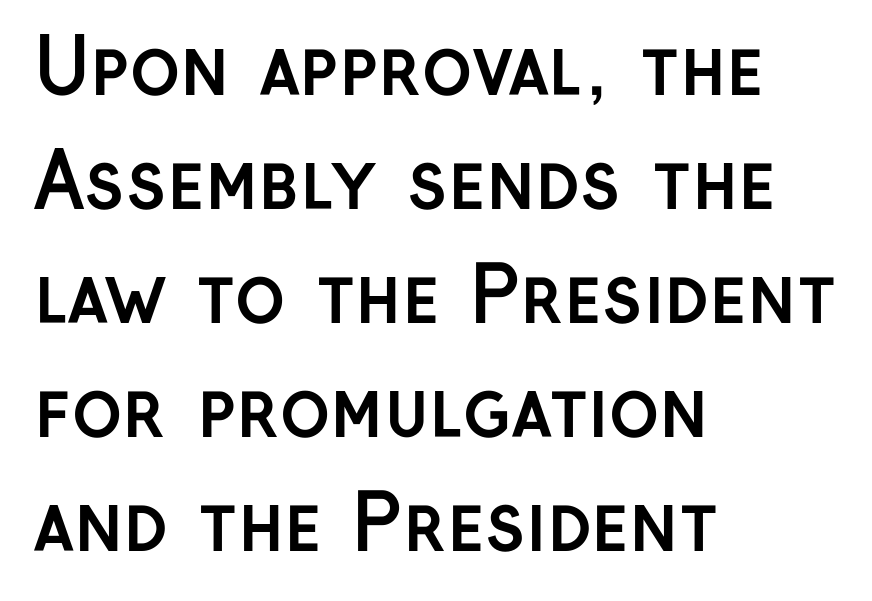
The image shows 76 px semibold sans-serif type, upright; set left-aligned, normal line spacing (1.5x), normal letter spacing, not underlined; low stroke contrast and a medium x-height.
